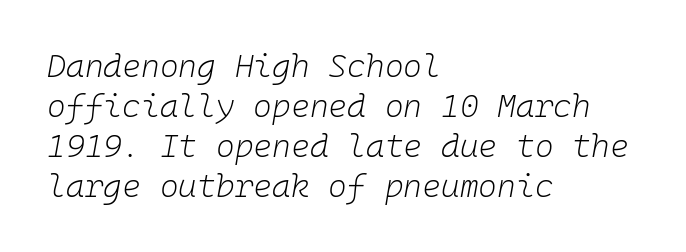
{"italic": "yes", "lean": "right", "slant_degrees": 10, "bold": "no", "weight": "light", "width": "normal", "stroke_contrast": "low", "x_height": "medium", "monospaced": "yes", "underline": "no", "align": "left", "line_spacing": "normal", "line_spacing_ratio": 1.25, "letter_spacing": "normal", "letter_spacing_em": 0.0, "glyph_px": 32}
